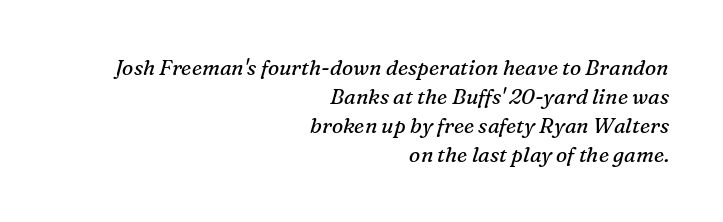
How would I describe the line gaps? Plain and ordinary. Does the lettering tilt? It does — this is italic. Each row of text sits above clean, open space. Short and long lines alike share a common ending point at right.
